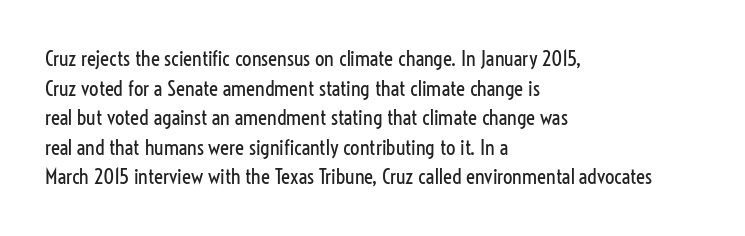
Quick note: underline off. Do the letters lean? They stand straight. The text block is weighted toward the left margin, trailing off unevenly rightward. This rendering leaves character spacing at its baseline value. Vertical spacing — default.
